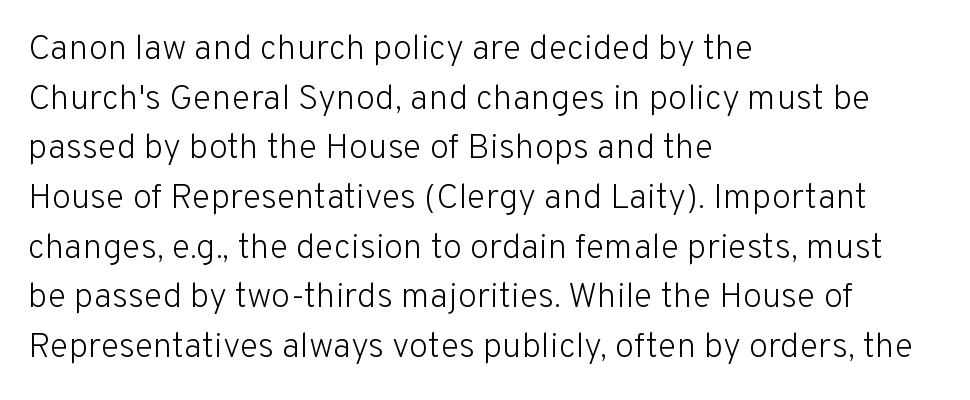
{"serif": "no", "italic": "no", "bold": "no", "weight": "light", "width": "normal", "stroke_contrast": "low", "x_height": "medium", "monospaced": "no", "underline": "no", "align": "left", "line_spacing": "normal", "line_spacing_ratio": 1.42, "letter_spacing": "normal", "letter_spacing_em": 0.0, "glyph_px": 35}
